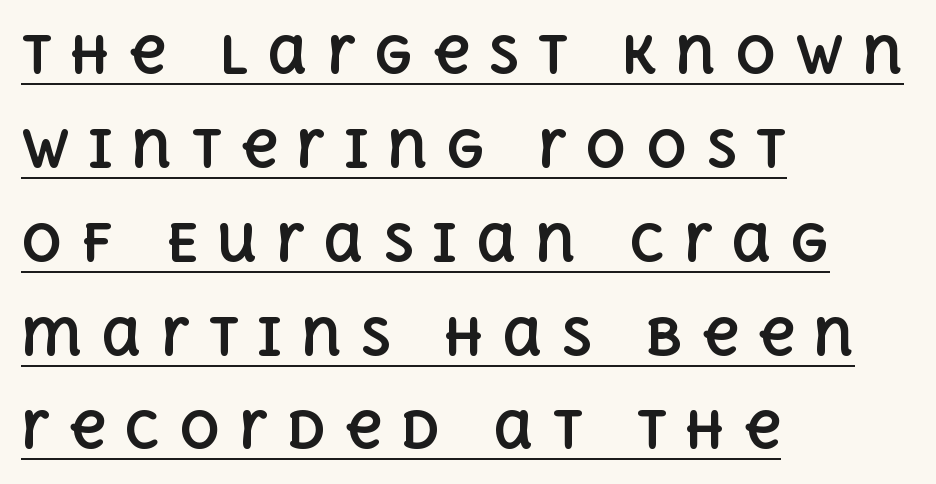
{"italic": "no", "bold": "yes", "weight": "bold", "width": "normal", "x_height": "large", "monospaced": "no", "underline": "yes", "align": "left", "line_spacing_ratio": 1.84, "letter_spacing": "wide", "letter_spacing_em": 0.36, "glyph_px": 51}
